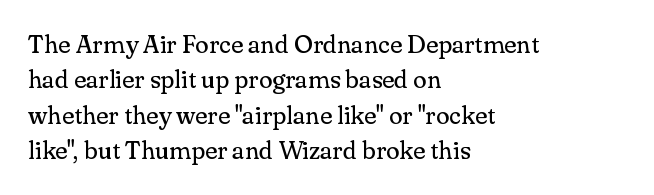
Q: Is the text bold? A: No.
Q: Is the text italic (slanted)? A: No, it is upright.
Q: Is the text underlined? A: No.
Q: How is the paragraph aligned? A: Left-aligned.
Q: Is the spacing between letters normal or unusually wide? A: Normal.
Q: Is the spacing between lines tight, normal or loose? A: Normal.
